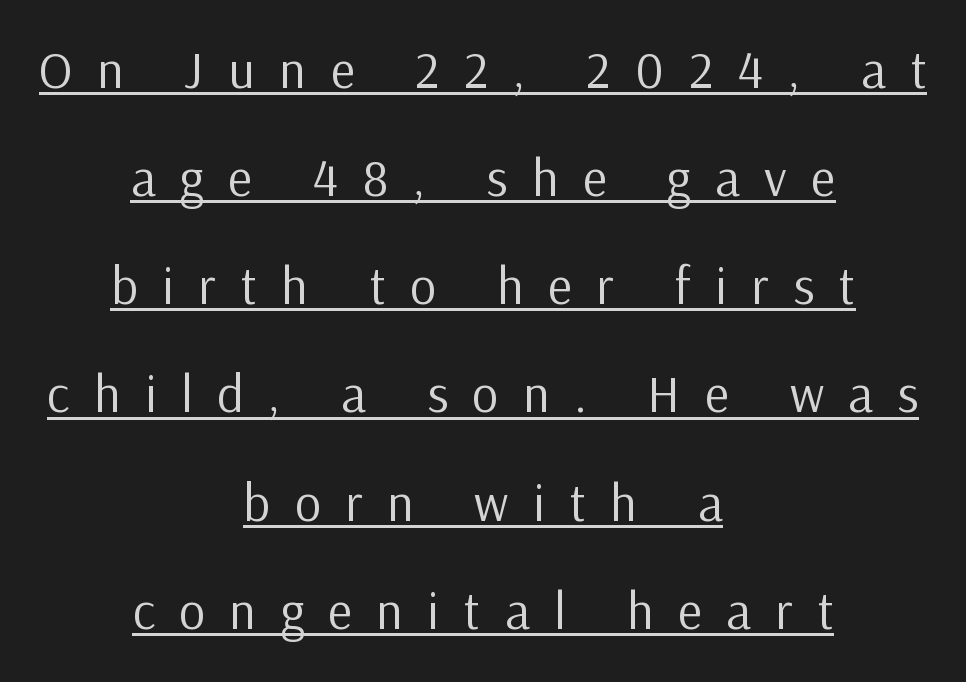
Compared with typical body copy, the letter spacing here is much looser. These lines are centered, leaving both edges ragged. A typesetter would call this proportional, since set widths differ per character. You can tell it's not italic because the verticals are truly vertical. Notice the wide empty band between every row — that's loose leading. Bold? No — there's no thickening of the strokes.
